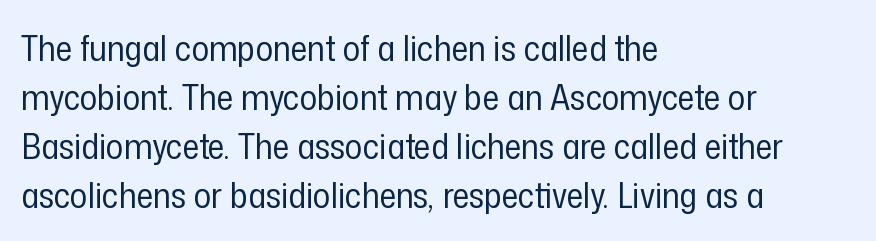
Q: Is the text bold? A: No.
Q: Is the text italic (slanted)? A: No, it is upright.
Q: Is the typeface a serif or a sans-serif typeface? A: Sans-serif.
Q: Is the text underlined? A: No.
Q: How is the paragraph aligned? A: Left-aligned.
Q: Is the spacing between letters normal or unusually wide? A: Normal.
Q: Is the spacing between lines tight, normal or loose? A: Normal.
Q: Width (condensed, normal, or wide)? A: Condensed.
Q: Stroke contrast? A: Low.
Q: x-height? A: Medium.
Q: Monospaced? A: No.
